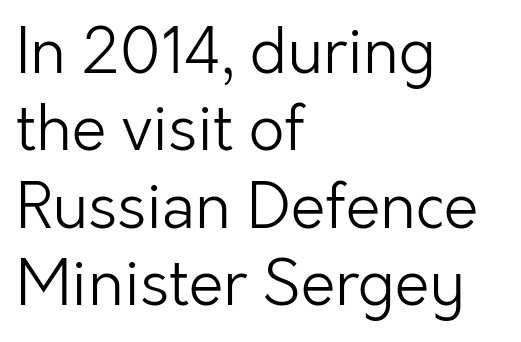
The image shows 62 px light sans-serif type, upright; set left-aligned, normal line spacing (1.25x), normal letter spacing, not underlined; low stroke contrast and a medium x-height.
